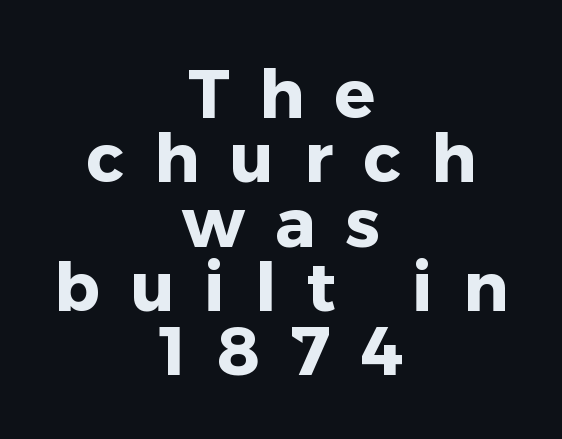
{"serif": "no", "italic": "no", "bold": "yes", "weight": "heavy", "width": "normal", "stroke_contrast": "low", "x_height": "medium", "monospaced": "no", "underline": "no", "align": "center", "line_spacing": "tight", "line_spacing_ratio": 0.96, "letter_spacing": "wide", "letter_spacing_em": 0.45, "glyph_px": 67}
